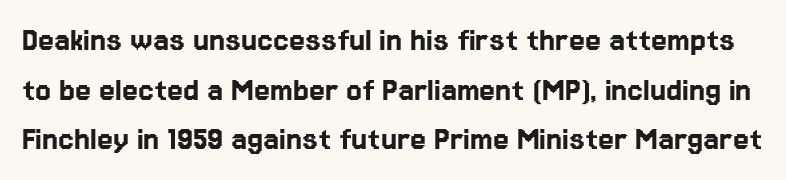
{"serif": "no", "italic": "no", "width": "normal", "stroke_contrast": "low", "x_height": "medium", "monospaced": "no", "underline": "no", "line_spacing": "normal", "line_spacing_ratio": 1.38, "letter_spacing": "normal", "letter_spacing_em": 0.0, "glyph_px": 36}
